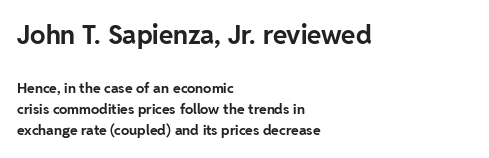
The image shows 26 px bold type, upright; set left-aligned, normal line spacing (1.53x), normal letter spacing, not underlined; the first (top) block is 1.86x larger.
